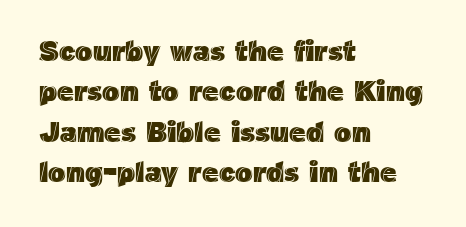
The axis of the letterforms is exactly vertical. Notice how the passage keeps a crisp vertical edge on the left only. Evenly set lines give the paragraph a standard silhouette. Inter-character spacing is left at the font's built-in metrics. Is this a fixed-width face? No — the glyphs have proportional, varying widths.
